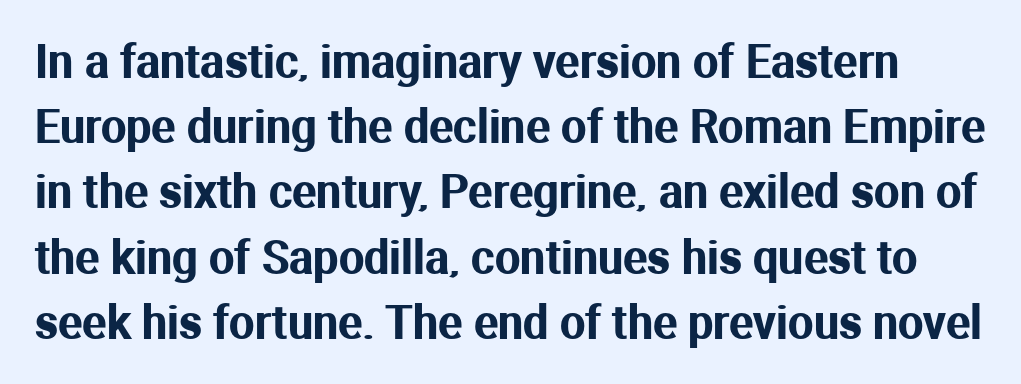
{"serif": "no", "italic": "no", "width": "normal", "stroke_contrast": "medium", "x_height": "medium", "monospaced": "no", "underline": "no", "line_spacing": "normal", "line_spacing_ratio": 1.45, "letter_spacing": "normal", "letter_spacing_em": 0.0, "glyph_px": 45}
